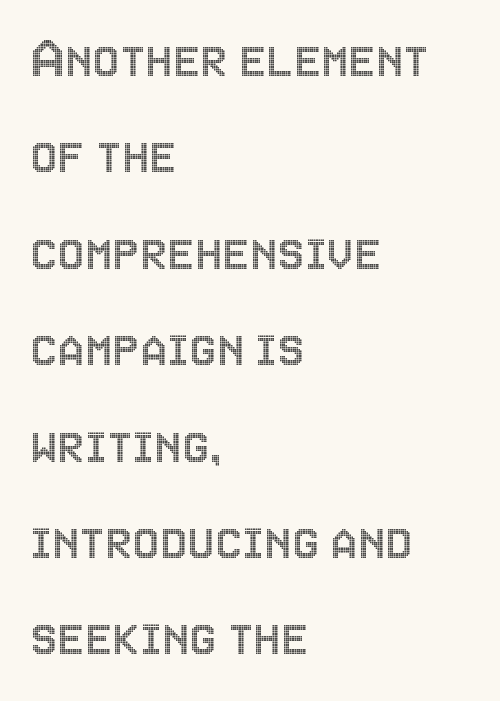
All the whitespace from short lines collects on the right. The specimen reads as upright at a glance. One glance says typical: line gaps are just what's usual. Looks like regular typesetting: each glyph gets only the width it needs.
